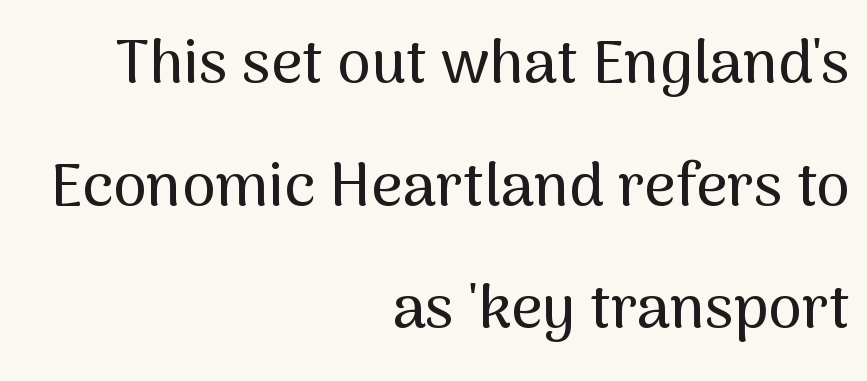
The zone under the glyphs is completely vacant. This rendering leaves character spacing at its baseline value. Casual observation: everything's shoved over to the right. How would I describe the line gaps? Wide and relaxed.
